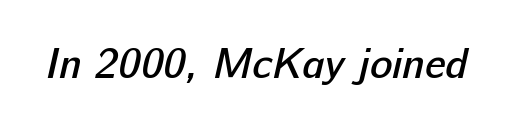
{"serif": "no", "bold": "semi", "weight": "semibold", "width": "normal", "stroke_contrast": "low", "x_height": "medium", "monospaced": "no", "underline": "no", "letter_spacing": "normal", "letter_spacing_em": 0.0, "glyph_px": 42}
